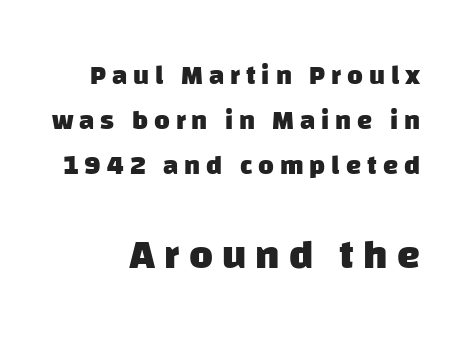
Q: Is the text bold? A: Yes.
Q: Is the typeface a serif or a sans-serif typeface? A: Sans-serif.
Q: Is the text underlined? A: No.
Q: How is the paragraph aligned? A: Right-aligned.
Q: Is the spacing between letters normal or unusually wide? A: Unusually wide.
Q: Is the spacing between lines tight, normal or loose? A: Normal.
Q: Which block of text is set in a larger size, the first (top) or the second (bottom)? A: The second (bottom) one.
Q: Width (condensed, normal, or wide)? A: Normal.
Q: Stroke contrast? A: Low.
Q: x-height? A: Large.
Q: Monospaced? A: No.
